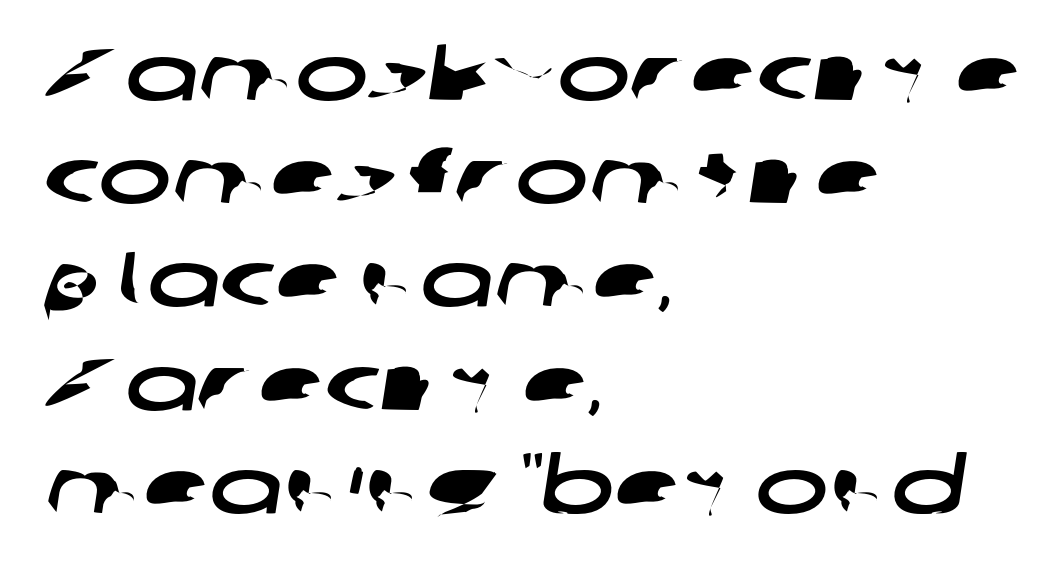
These lines are composed in type without serifs. Varying glyph widths throughout — classic text-font behaviour. Compared with typical body copy, the letter spacing here is the same. The leading is moderate, giving the passage an even texture. Beneath every word, the page is bare.
